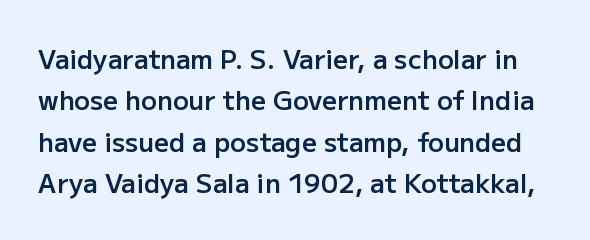
Q: Is the text bold? A: Semi-bold.
Q: Is the text italic (slanted)? A: No, it is upright.
Q: Is the text underlined? A: No.
Q: Is the spacing between letters normal or unusually wide? A: Normal.
Q: Is the spacing between lines tight, normal or loose? A: Normal.
